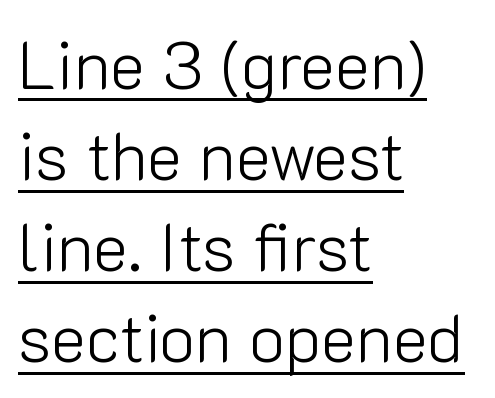
{"serif": "no", "italic": "no", "bold": "no", "weight": "light", "width": "normal", "stroke_contrast": "low", "x_height": "medium", "monospaced": "no", "underline": "yes", "align": "left", "line_spacing": "normal", "line_spacing_ratio": 1.36, "letter_spacing": "normal", "letter_spacing_em": 0.0, "glyph_px": 67}
